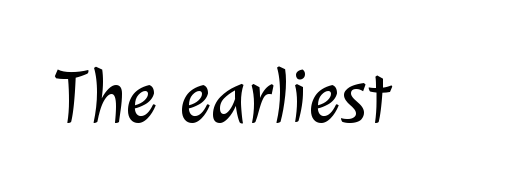
The line texture is even and compact thanks to regular tracking. Vertical stems look standard width or narrower in stroke. The letters advance in unequal steps, a hallmark of proportional type. The gap between lines stays unmarked. Note: no serifs on the glyphs.
